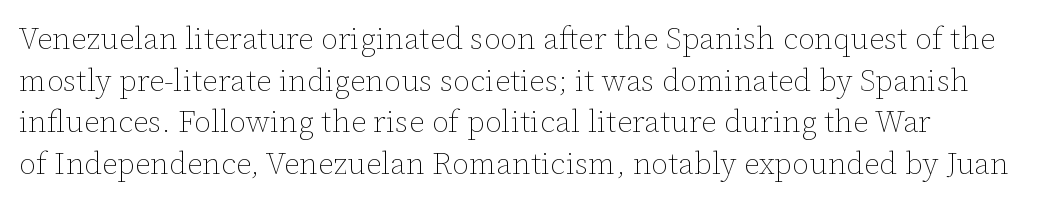
Compared with a centered layout, this one pins lines to the left instead. Here the glyphs are tracked normally, forming tight word shapes. Note the varied advance widths — an 'i' is clearly narrower than an 'm'. Nope, not italic — everything's standing straight.
